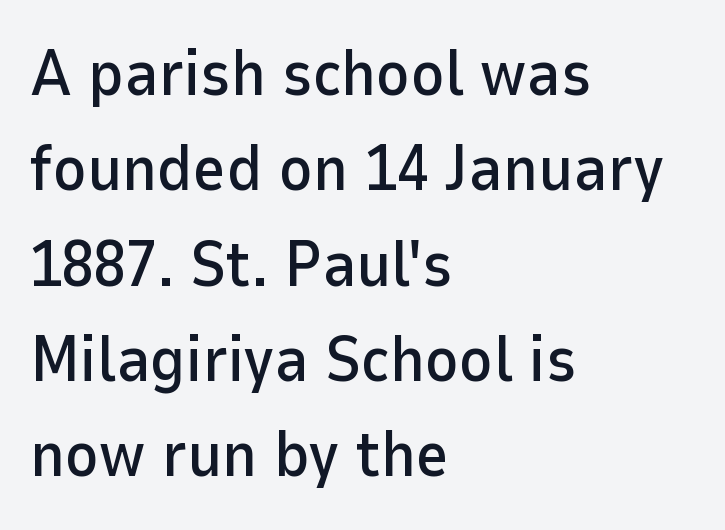
Q: Is the text italic (slanted)? A: No, it is upright.
Q: Is the typeface a serif or a sans-serif typeface? A: Sans-serif.
Q: Is the text underlined? A: No.
Q: How is the paragraph aligned? A: Left-aligned.
Q: Is the spacing between letters normal or unusually wide? A: Normal.
Q: Is the spacing between lines tight, normal or loose? A: Normal.
Q: Width (condensed, normal, or wide)? A: Normal.
Q: Stroke contrast? A: Low.
Q: x-height? A: Medium.
Q: Monospaced? A: No.
